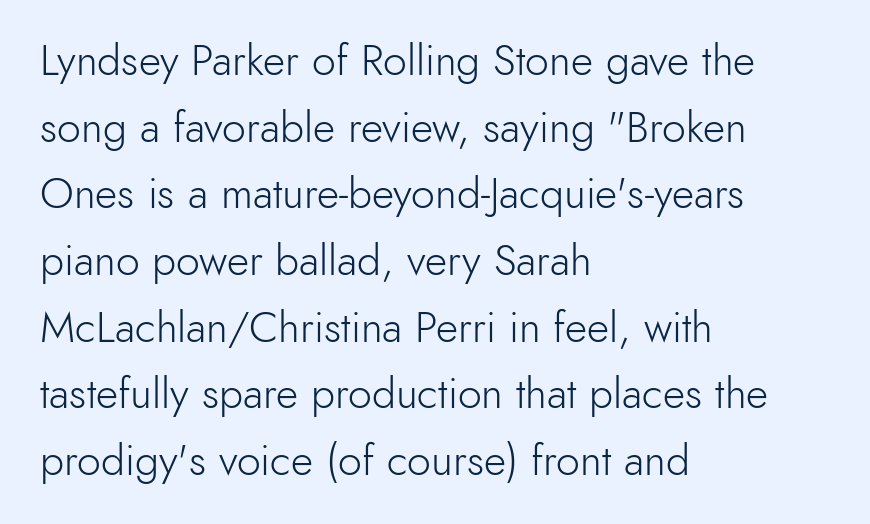
Has an underline been added? It has not. The designer left line spacing at the default. Is this a fixed-width face? No — the glyphs have proportional, varying widths. The typography opts for an upright posture over an oblique one. Grotesque or geometric, the face here clearly has no serifs. The rendering anchors every line to the left-hand side.
